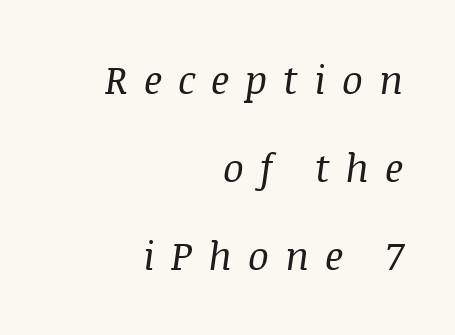
Q: Is the text bold? A: No.
Q: Is the text italic (slanted)? A: Yes, it leans right by about 8 degrees.
Q: Is the typeface a serif or a sans-serif typeface? A: Serif.
Q: Is the text underlined? A: No.
Q: How is the paragraph aligned? A: Right-aligned.
Q: Is the spacing between letters normal or unusually wide? A: Unusually wide.
Q: Is the spacing between lines tight, normal or loose? A: Loose.
Q: Width (condensed, normal, or wide)? A: Normal.
Q: Stroke contrast? A: Medium.
Q: x-height? A: Large.
Q: Monospaced? A: No.
